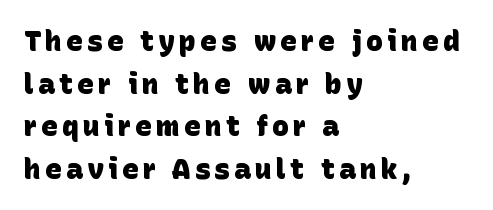
Just letters on the line, the space beneath them empty. In terms of leading, this rendering sits right in the middle. Think of a printed novel: that variable character pitch is what you see here. Line beginnings align vertically; line endings do not. Stroke terminals: plain, sans-serif.
